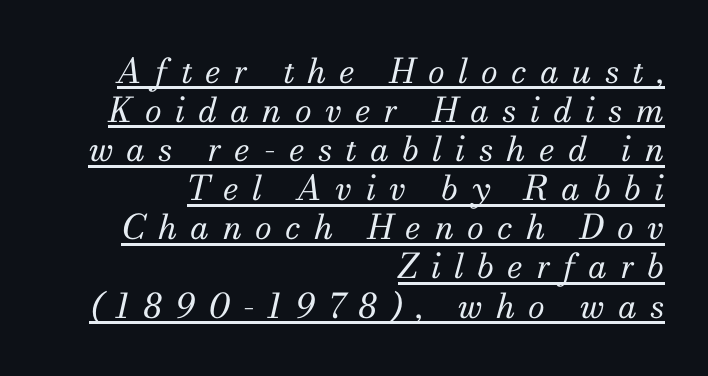
The image shows 34 px regular-weight serif type, italic (leaning right); set right-aligned, tight line spacing (1.15x), unusually wide letter spacing (+0.39 em), underlined; medium stroke contrast and a small x-height.
